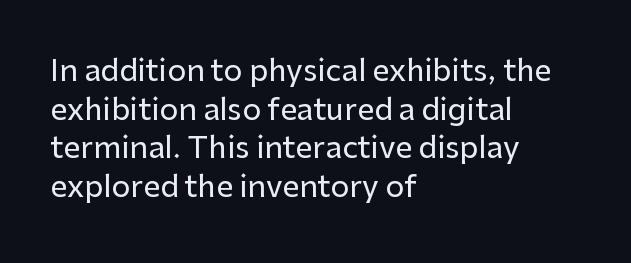
The image shows 30 px sans-serif type, upright; set left-aligned, normal line spacing (1.29x), normal letter spacing, not underlined; low stroke contrast and a medium x-height.
